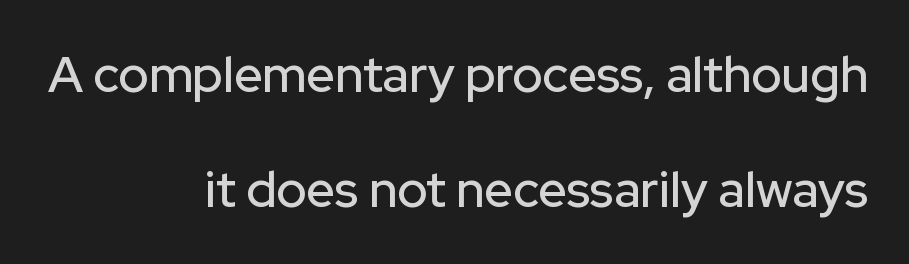
The image shows 50 px sans-serif type, upright; set right-aligned, loose line spacing (2.3x), normal letter spacing, not underlined; low stroke contrast and a medium x-height.
